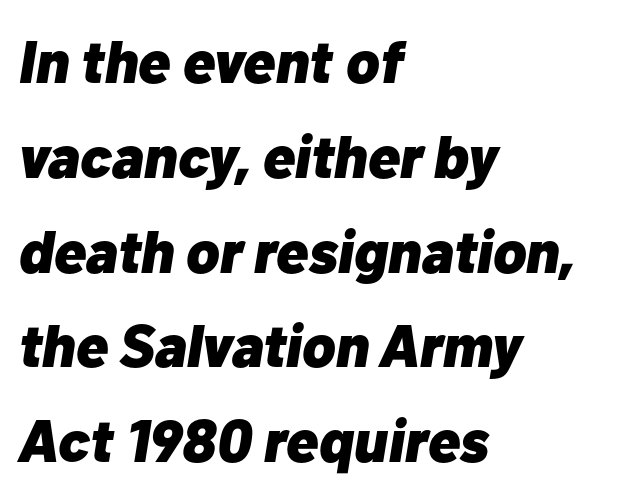
Short and long lines alike share a common starting point at left. Quick note: interline space is typical. Compared with ordinary roman type, these characters are visibly tilted. Every letter is thick-stroked: bold, no question. The passage shown is not underscored anywhere. Tracking here is standard; glyphs follow each other at the usual distance.
